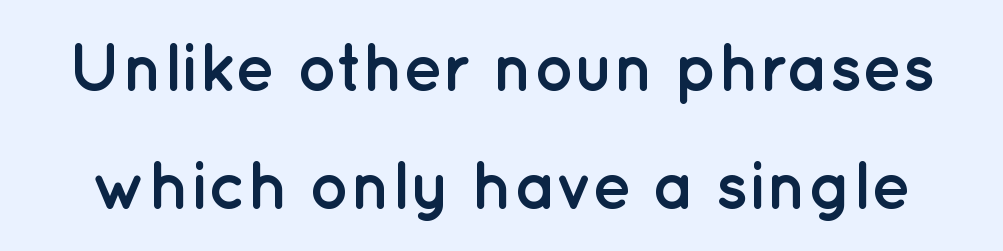
Q: Is the text bold? A: Yes.
Q: Is the text italic (slanted)? A: No, it is upright.
Q: Is the typeface a serif or a sans-serif typeface? A: Sans-serif.
Q: Is the text underlined? A: No.
Q: Is the spacing between letters normal or unusually wide? A: Normal.
Q: Width (condensed, normal, or wide)? A: Normal.
Q: Stroke contrast? A: Low.
Q: x-height? A: Medium.
Q: Monospaced? A: No.
